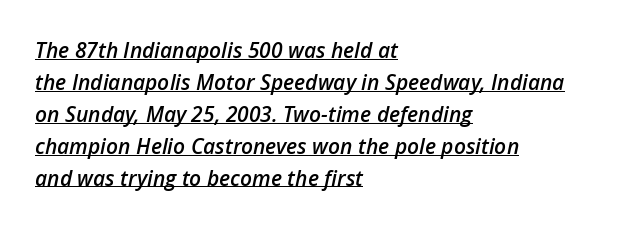
Where is the straight margin? On the left. Check the space under the baseline: a stroke is drawn there. Quick note: italic. The glyphs have the mass of a demibold cut, below bold. Short note: letters normally spaced.
